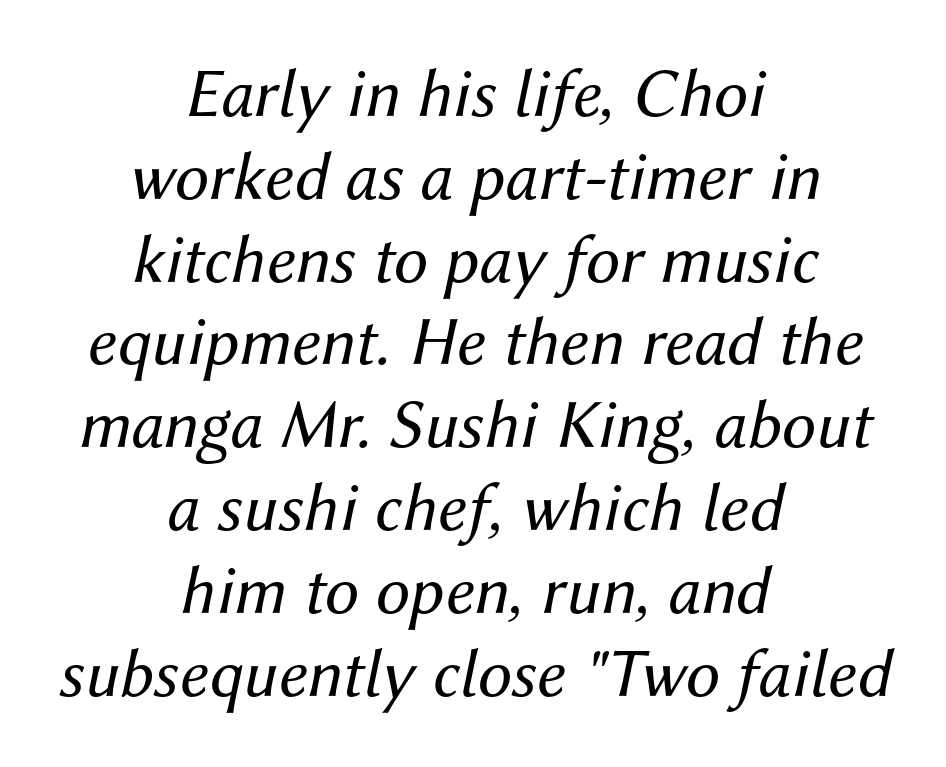
The image shows 69 px regular-weight type, italic (leaning right); set centered, line spacing 1.2x, normal letter spacing, not underlined; medium stroke contrast and a medium x-height.
